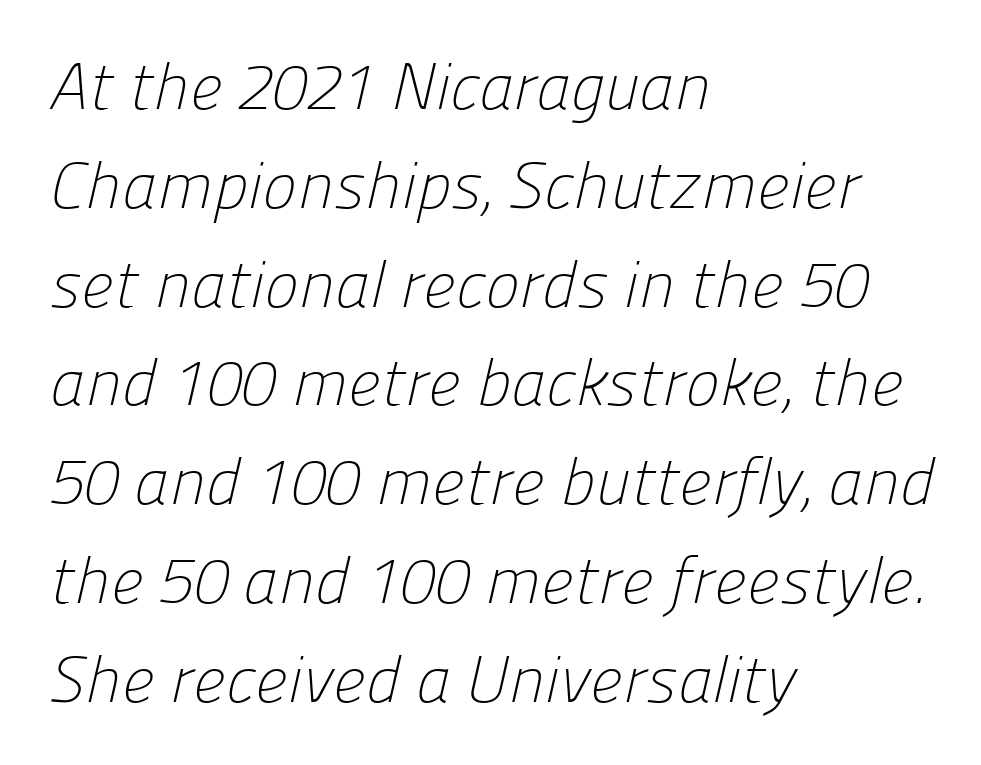
The image shows 65 px light sans-serif type; set left-aligned, normal line spacing (1.52x), normal letter spacing, not underlined; low stroke contrast and a medium x-height.
